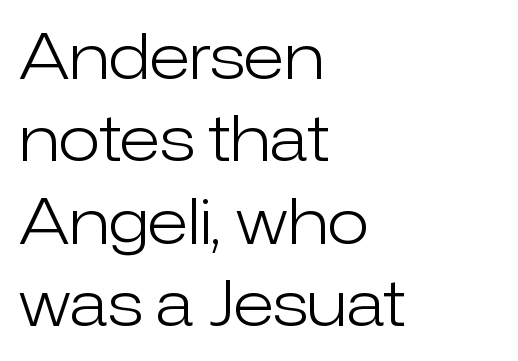
The image shows 62 px light sans-serif type, upright; set left-aligned, normal line spacing (1.33x), normal letter spacing, not underlined; low stroke contrast and a medium x-height.
